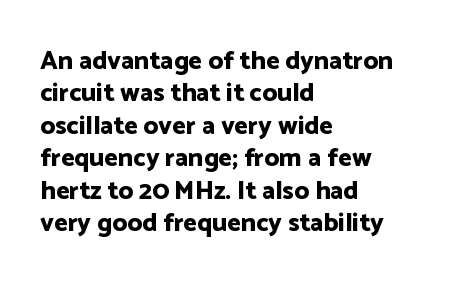
Interline gaps are of average width in this sample. Words float on clear page, feet unadorned. Weight check: bold — yes, fully. These lines were composed using upright roman letters.
